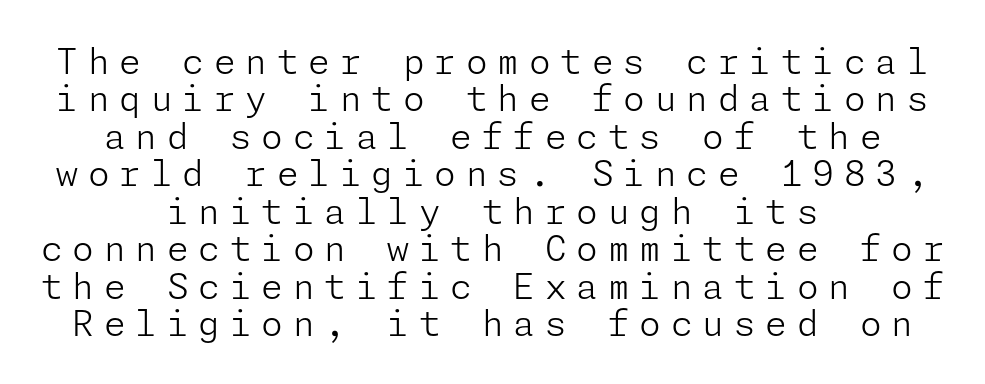
The image shows 35 px light sans-serif type, upright; set centered, tight line spacing (1.07x), unusually wide letter spacing (+0.28 em), not underlined; low stroke contrast and a medium x-height.
